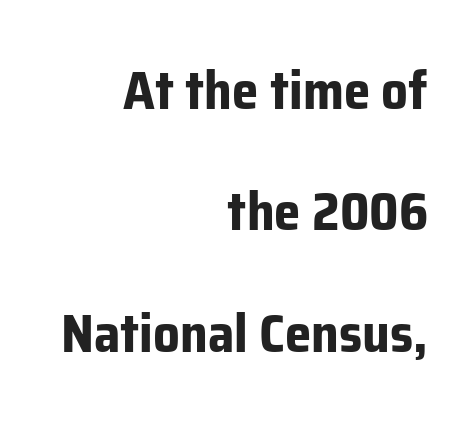
The image shows 53 px bold sans-serif type, upright; set right-aligned, loose line spacing (2.29x), normal letter spacing, not underlined; low stroke contrast and a medium x-height.
